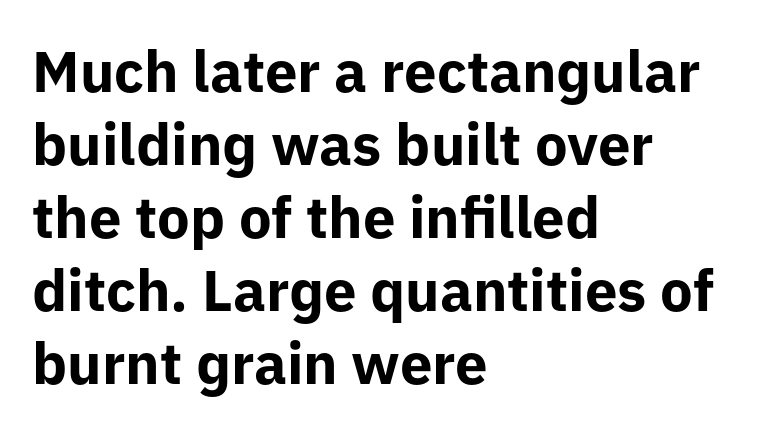
Q: Is the text bold? A: Yes.
Q: Is the text italic (slanted)? A: No, it is upright.
Q: Is the typeface a serif or a sans-serif typeface? A: Sans-serif.
Q: Is the text underlined? A: No.
Q: How is the paragraph aligned? A: Left-aligned.
Q: Is the spacing between letters normal or unusually wide? A: Normal.
Q: Is the spacing between lines tight, normal or loose? A: Normal.
Q: Width (condensed, normal, or wide)? A: Normal.
Q: Stroke contrast? A: Low.
Q: x-height? A: Medium.
Q: Monospaced? A: No.
